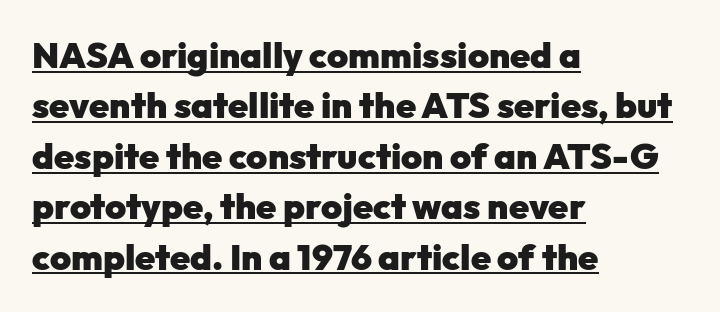
The tracking reads as untouched default to a designer's eye. The text was rendered using a sans face with plain stroke endings. Style check: upright. Decoration check: the copy is underlined.
